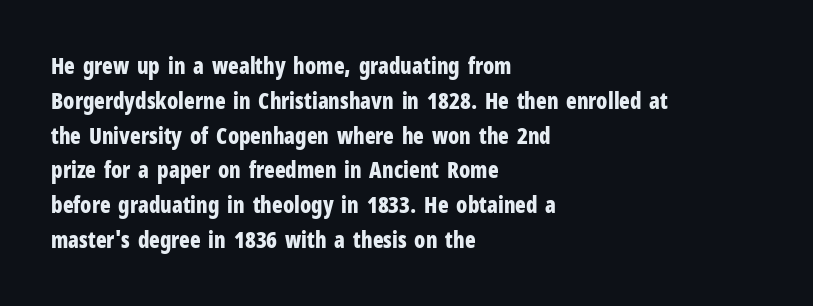
The image shows 22 px bold type, upright; set left-aligned, normal line spacing (1.58x), normal letter spacing, not underlined.
